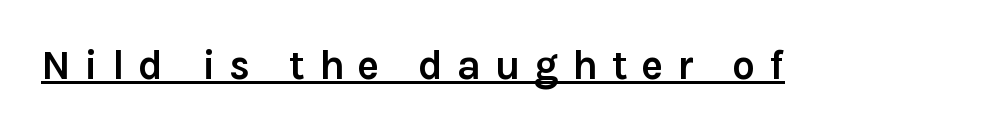
{"serif": "no", "italic": "no", "bold": "yes", "weight": "semibold", "width": "normal", "x_height": "medium", "monospaced": "no", "underline": "yes", "letter_spacing": "wide", "letter_spacing_em": 0.34, "glyph_px": 41}
